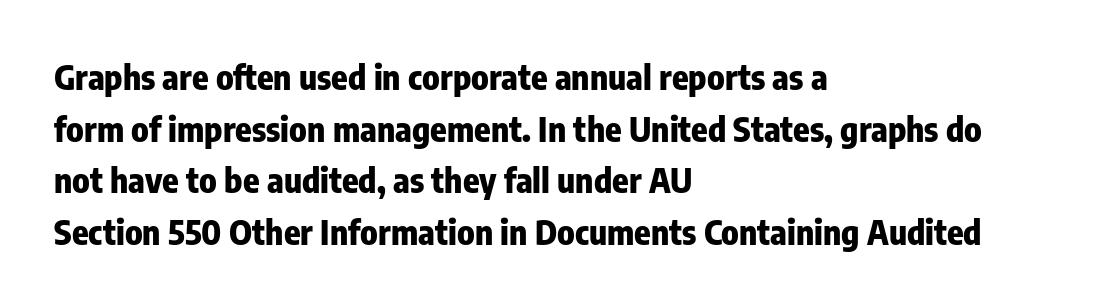
{"serif": "no", "italic": "no", "bold": "yes", "weight": "heavy", "width": "condensed", "stroke_contrast": "low", "x_height": "medium", "monospaced": "no", "underline": "no", "align": "left", "line_spacing": "normal", "line_spacing_ratio": 1.52, "letter_spacing": "normal", "letter_spacing_em": 0.0, "glyph_px": 34}
